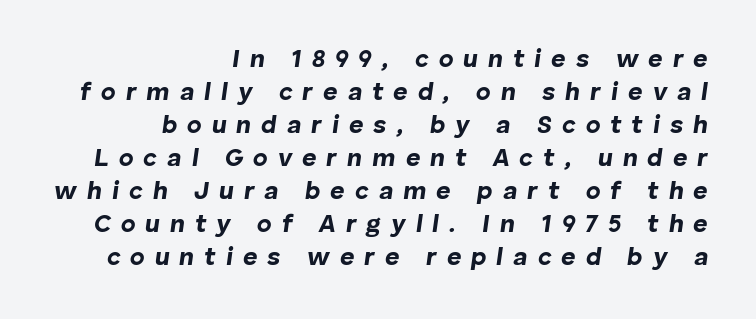
As a designer I'd log this as weight 700, bold. Normally led — the rows are evenly, conventionally spaced. The rendering anchors every line to the right-hand side. Emphasis-style slanted type is in use. Anything drawn beneath the words? Only blank space.
